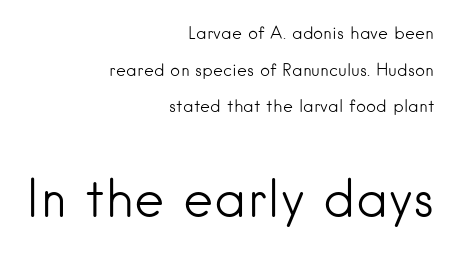
Q: Is the text bold? A: No.
Q: Is the text italic (slanted)? A: No, it is upright.
Q: Is the typeface a serif or a sans-serif typeface? A: Sans-serif.
Q: Is the text underlined? A: No.
Q: How is the paragraph aligned? A: Right-aligned.
Q: Is the spacing between letters normal or unusually wide? A: Normal.
Q: Is the spacing between lines tight, normal or loose? A: Loose.
Q: Which block of text is set in a larger size, the first (top) or the second (bottom)? A: The second (bottom) one.
Q: Width (condensed, normal, or wide)? A: Normal.
Q: Stroke contrast? A: Low.
Q: x-height? A: Small.
Q: Monospaced? A: No.
